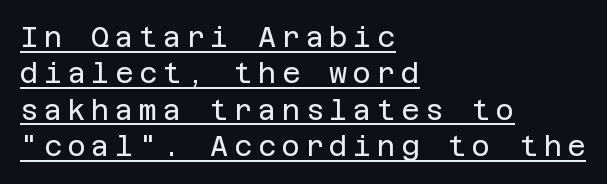
{"serif": "no", "italic": "no", "bold": "no", "weight": "regular", "width": "normal", "stroke_contrast": "low", "x_height": "large", "underline": "yes", "align": "left", "line_spacing": "normal", "line_spacing_ratio": 1.3, "letter_spacing": "wide", "letter_spacing_em": 0.2, "glyph_px": 28}
